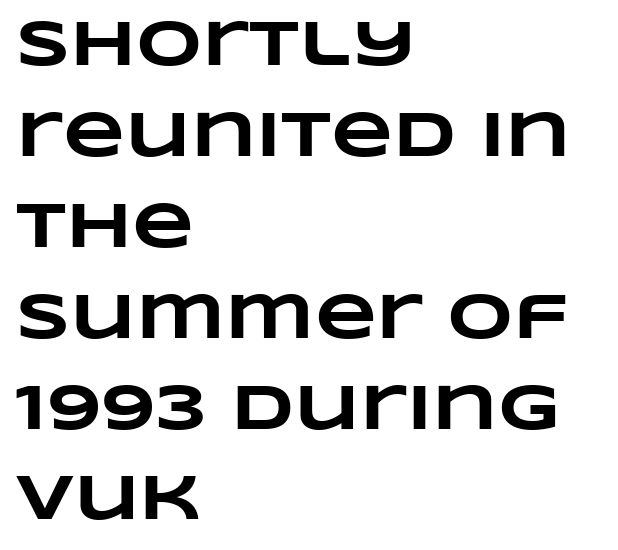
{"bold": "yes", "weight": "heavy", "width": "wide", "stroke_contrast": "low", "x_height": "large", "monospaced": "no", "underline": "no", "align": "left", "line_spacing": "normal", "line_spacing_ratio": 1.42, "letter_spacing": "normal", "letter_spacing_em": 0.0, "glyph_px": 64}
